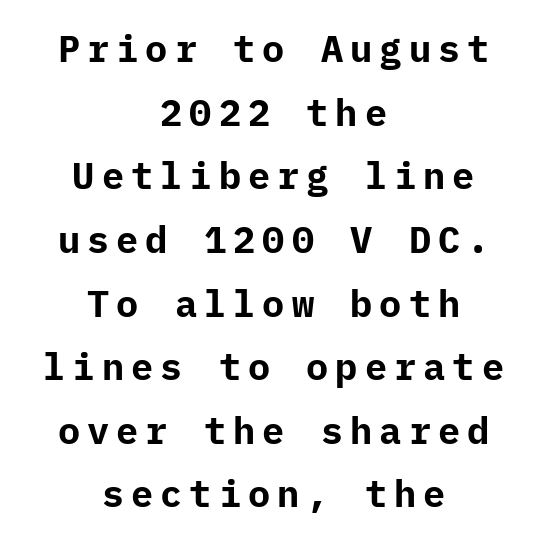
Q: Is the text bold? A: Yes.
Q: Is the text italic (slanted)? A: No, it is upright.
Q: Is the typeface a serif or a sans-serif typeface? A: Sans-serif.
Q: Is the text underlined? A: No.
Q: How is the paragraph aligned? A: Centered.
Q: Width (condensed, normal, or wide)? A: Normal.
Q: Stroke contrast? A: Low.
Q: x-height? A: Medium.
